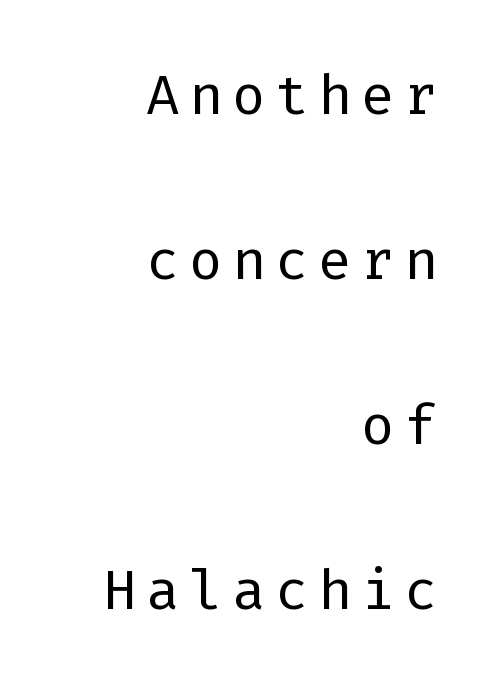
The image shows 79 px light sans-serif type, upright, monospaced; set right-aligned, loose line spacing (2.09x), not underlined; low stroke contrast and a medium x-height.
